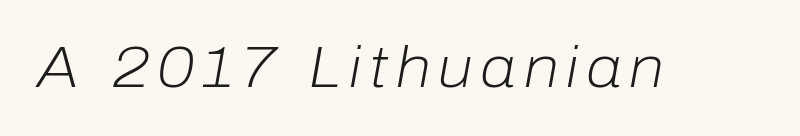
{"italic": "yes", "lean": "right", "slant_degrees": 10, "bold": "no", "weight": "light", "width": "normal", "stroke_contrast": "low", "x_height": "medium", "monospaced": "no", "underline": "no", "glyph_px": 58}
